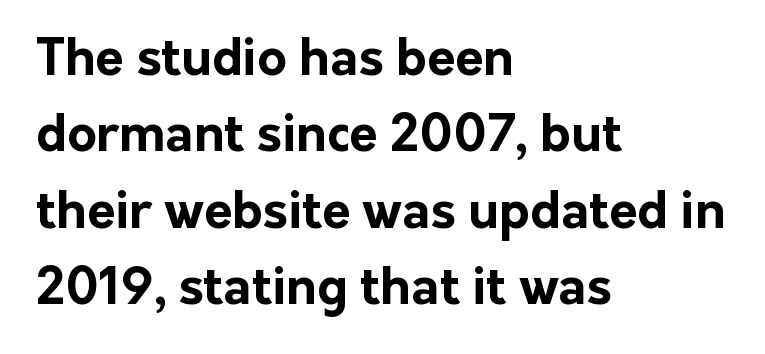
Quick note: not italic, upright. Think of a printed novel: that variable character pitch is what you see here. Rule under the text: the space is simply empty. How would I describe the line gaps? Plain and ordinary.
